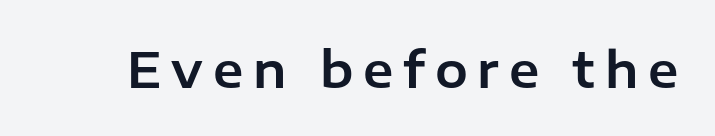
The image shows 49 px sans-serif type, upright; set unusually wide letter spacing (+0.2 em), not underlined; low stroke contrast and a medium x-height.
